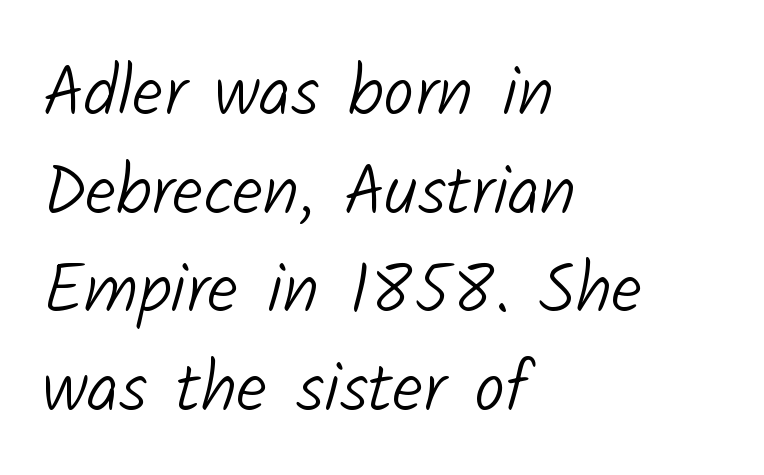
The image shows 70 px light sans-serif type; set left-aligned, normal line spacing (1.41x), normal letter spacing, not underlined; low stroke contrast and a medium x-height.
